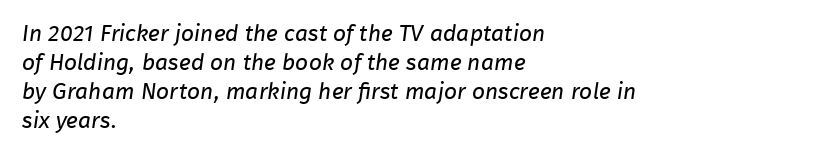
The image shows 23 px text type; set left-aligned, normal line spacing (1.26x), normal letter spacing, not underlined.
